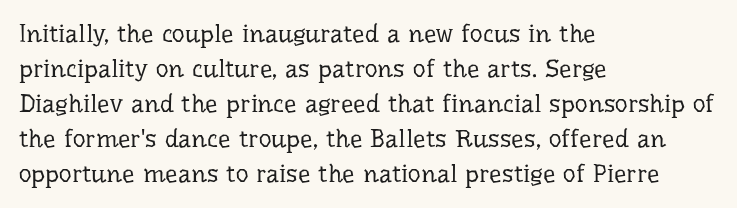
Q: Is the text bold? A: No.
Q: Is the text italic (slanted)? A: No, it is upright.
Q: Is the text underlined? A: No.
Q: How is the paragraph aligned? A: Left-aligned.
Q: Is the spacing between letters normal or unusually wide? A: Normal.
Q: Is the spacing between lines tight, normal or loose? A: Normal.
